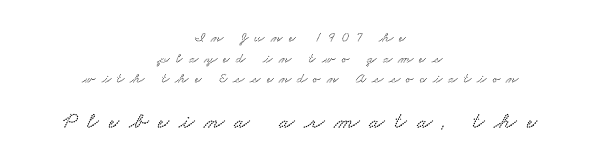
Q: Is the text underlined? A: No.
Q: How is the paragraph aligned? A: Centered.
Q: Is the spacing between letters normal or unusually wide? A: Unusually wide.
Q: Is the spacing between lines tight, normal or loose? A: Normal.
Q: Which block of text is set in a larger size, the first (top) or the second (bottom)? A: The second (bottom) one.
